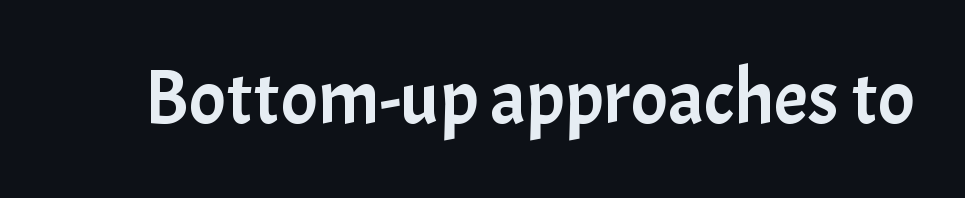
The image shows 77 px sans-serif type, upright; set normal letter spacing, not underlined; low stroke contrast and a medium x-height.
